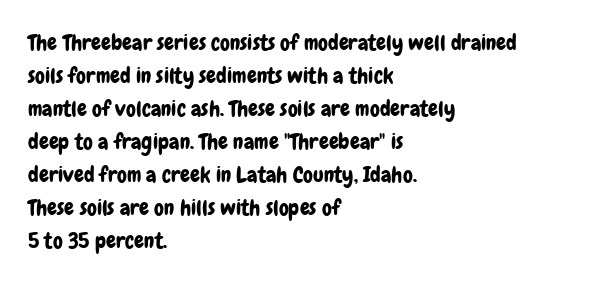
{"italic": "no", "underline": "no", "align": "left", "line_spacing": "normal", "line_spacing_ratio": 1.5, "letter_spacing": "normal", "letter_spacing_em": 0.0, "glyph_px": 22}
